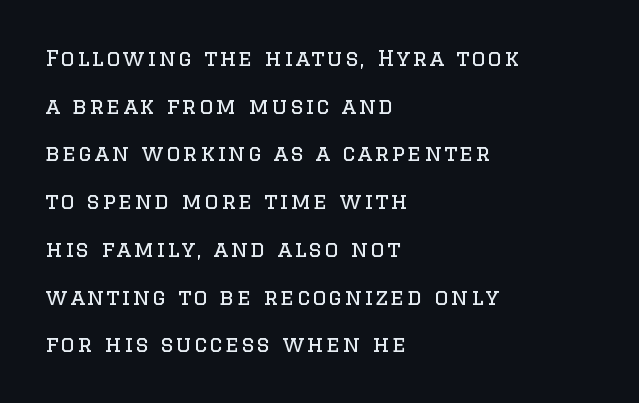
{"italic": "no", "bold": "no", "underline": "no", "align": "left", "line_spacing": "loose", "line_spacing_ratio": 2.17, "glyph_px": 22}
